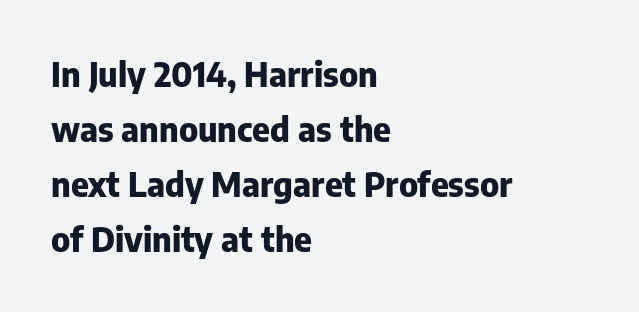
Q: Is the text bold? A: Yes.
Q: Is the text italic (slanted)? A: No, it is upright.
Q: Is the typeface a serif or a sans-serif typeface? A: Sans-serif.
Q: Is the text underlined? A: No.
Q: How is the paragraph aligned? A: Left-aligned.
Q: Is the spacing between letters normal or unusually wide? A: Normal.
Q: Is the spacing between lines tight, normal or loose? A: Normal.
Q: Width (condensed, normal, or wide)? A: Normal.
Q: Stroke contrast? A: Low.
Q: x-height? A: Medium.
Q: Monospaced? A: No.
